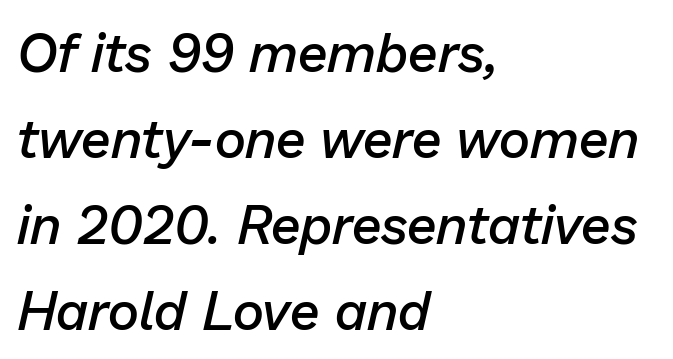
Note the varied advance widths — an 'i' is clearly narrower than an 'm'. How are the letters spaced? Ordinarily, with no added tracking. Slant detected: the letters are inclined. These words are printed semibold, heavier than regular yet not bold.
